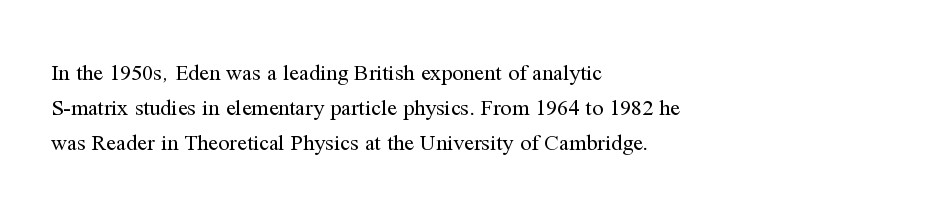
Q: Is the text bold? A: No.
Q: Is the text italic (slanted)? A: No, it is upright.
Q: Is the text underlined? A: No.
Q: How is the paragraph aligned? A: Left-aligned.
Q: Is the spacing between letters normal or unusually wide? A: Normal.
Q: Is the spacing between lines tight, normal or loose? A: Normal.
